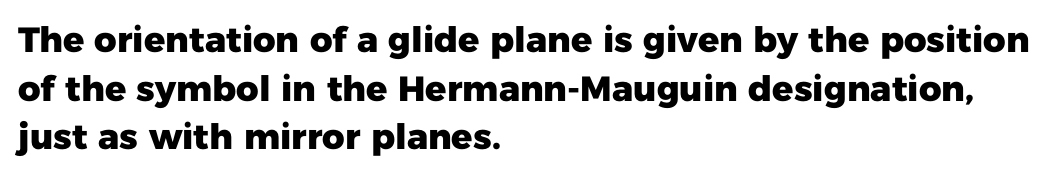
{"serif": "no", "italic": "no", "bold": "yes", "weight": "heavy", "width": "normal", "stroke_contrast": "low", "x_height": "medium", "monospaced": "no", "underline": "no", "align": "left", "line_spacing": "normal", "line_spacing_ratio": 1.39, "letter_spacing": "normal", "letter_spacing_em": 0.0, "glyph_px": 35}
